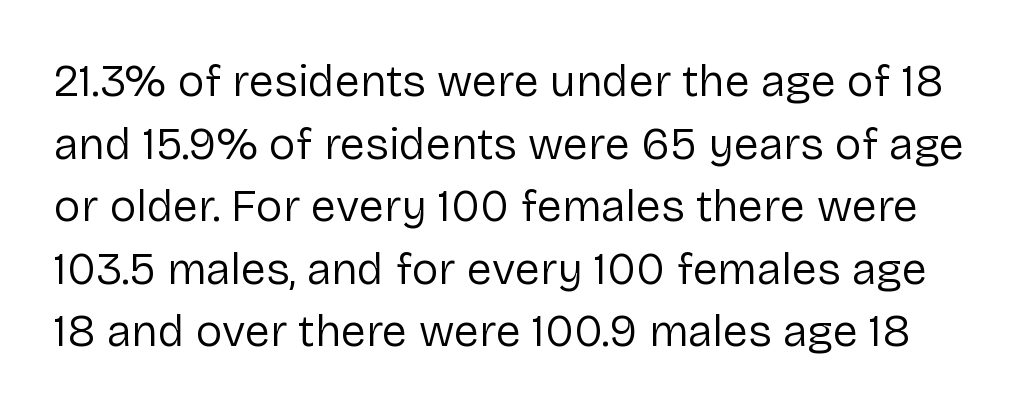
{"serif": "no", "italic": "no", "bold": "no", "weight": "regular", "width": "normal", "stroke_contrast": "low", "x_height": "medium", "monospaced": "no", "underline": "no", "line_spacing": "normal", "line_spacing_ratio": 1.39, "letter_spacing": "normal", "letter_spacing_em": 0.0, "glyph_px": 45}
